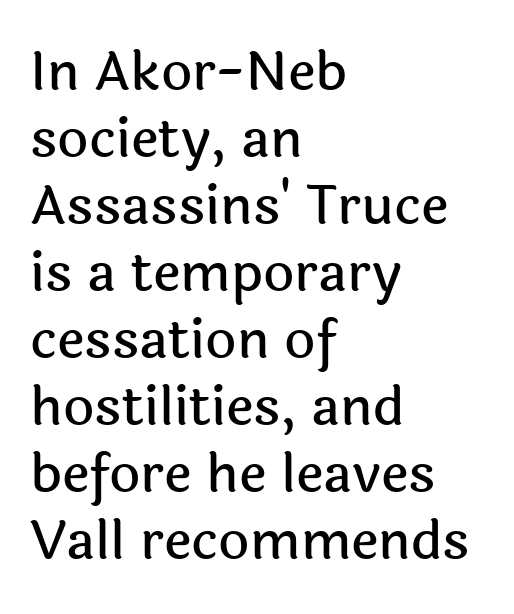
The image shows 54 px sans-serif type, upright; set left-aligned, line spacing 1.24x, normal letter spacing, not underlined; a medium x-height.
